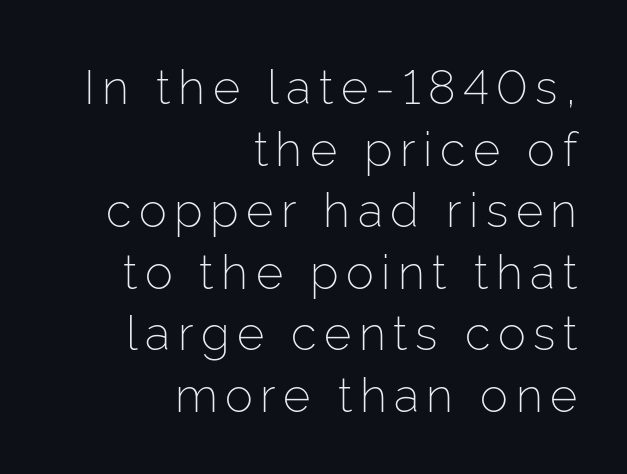
Note the varied advance widths — an 'i' is clearly narrower than an 'm'. The passage shown is not underscored anywhere. This sample uses a sans-serif face. Regular leading.
